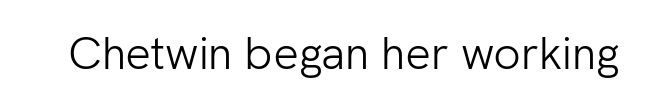
The image shows 45 px light sans-serif type, upright; set normal letter spacing, not underlined; low stroke contrast and a medium x-height.
